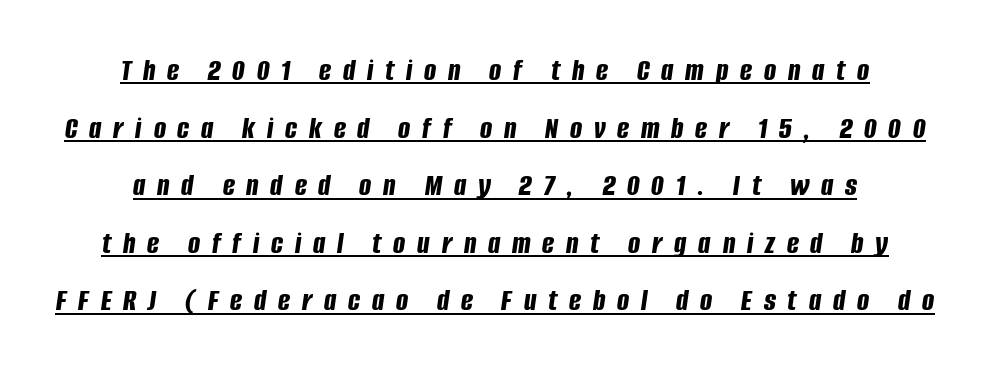
The font's italic variant was chosen for this text. I'd describe the lettering as bold — thick and assertive. Reading down the block, each line starts at a different indent, mirrored at its end. Glance below the letters and you will spot a drawn line. Compared with typical body copy, the letter spacing here is much looser.
